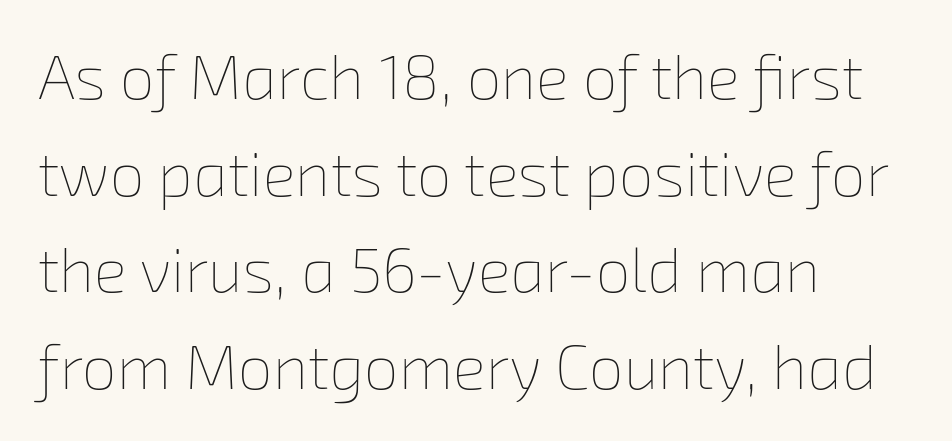
Compared with a typical body face, this is equally light or lighter still. Leftover space on each line is placed entirely after the last word. Short note: letters normally spaced. Each row of text sits above clean, open space. Compared with typical paragraphs, the rows here are spaced about the same. Think of a printed novel: that variable character pitch is what you see here.
